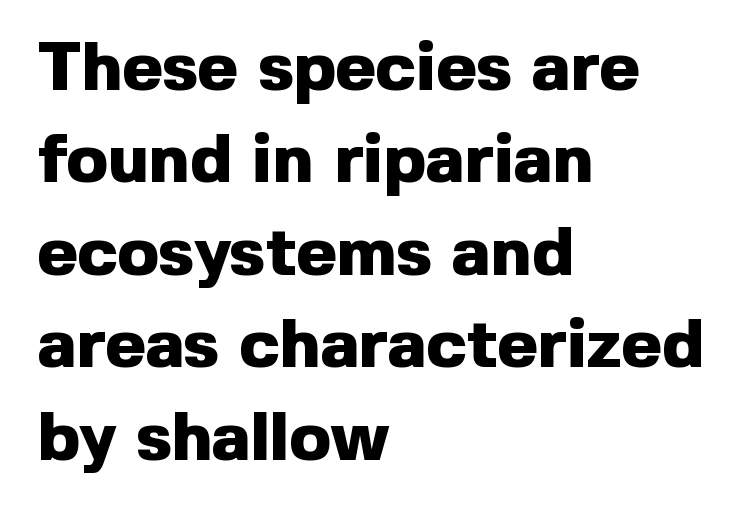
If you drew a line through each stem, it would be perfectly vertical. The passage shown is not underscored anywhere. A sans-serif font was chosen for this passage. These lines are rendered in a variable-pitch font. Caption: standard tracking, unaltered. Honestly, the row spacing looks completely unremarkable.
